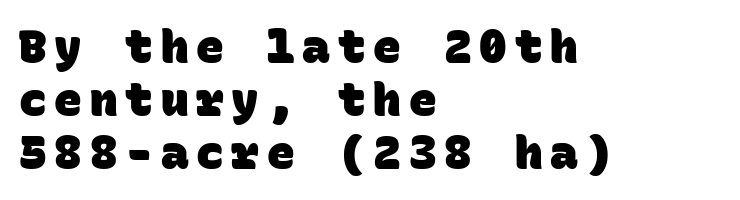
{"serif": "no", "bold": "yes", "weight": "heavy", "width": "normal", "stroke_contrast": "low", "x_height": "large", "monospaced": "yes", "underline": "no", "align": "left", "line_spacing": "tight", "line_spacing_ratio": 1.15, "glyph_px": 46}
